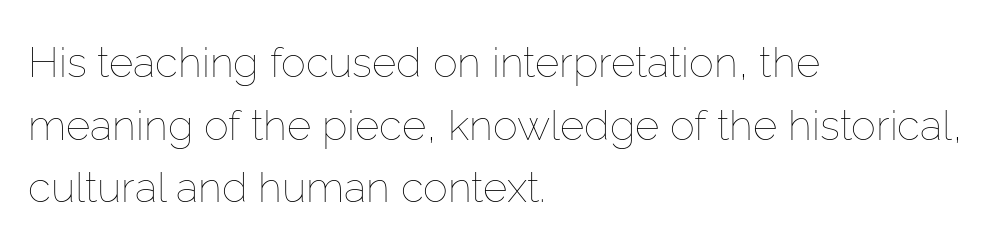
{"italic": "no", "bold": "no", "weight": "thin", "width": "normal", "stroke_contrast": "low", "x_height": "medium", "monospaced": "no", "underline": "no", "align": "left", "line_spacing": "normal", "line_spacing_ratio": 1.49, "letter_spacing": "normal", "letter_spacing_em": 0.0, "glyph_px": 42}
